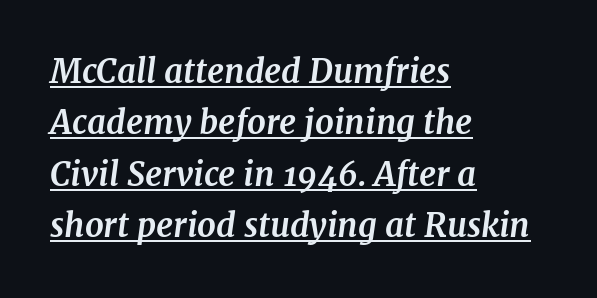
{"serif": "yes", "italic": "yes", "lean": "right", "slant_degrees": 7, "bold": "yes", "weight": "bold", "width": "normal", "stroke_contrast": "medium", "x_height": "medium", "monospaced": "no", "underline": "yes", "align": "left", "line_spacing": "normal", "line_spacing_ratio": 1.56, "letter_spacing": "normal", "letter_spacing_em": 0.0, "glyph_px": 33}
